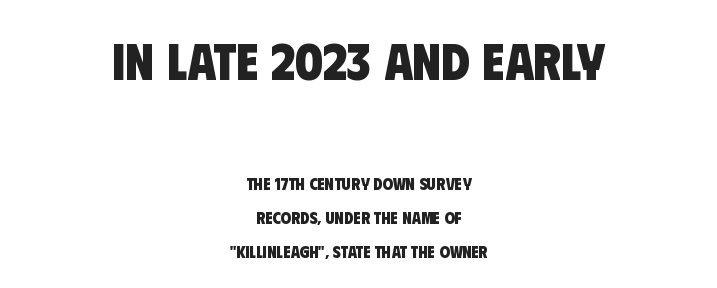
The image shows 52 px heavy, condensed sans-serif type; set centered, loose line spacing (2.0x), normal letter spacing, not underlined; the first (top) block is 3.06x larger; low stroke contrast and a large x-height.
